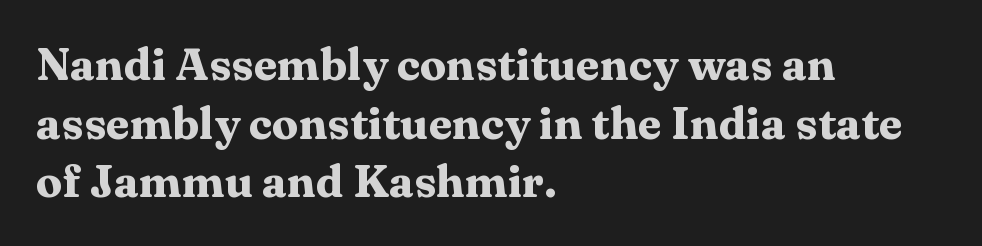
{"serif": "yes", "italic": "no", "bold": "yes", "weight": "heavy", "width": "wide", "stroke_contrast": "medium", "x_height": "medium", "monospaced": "no", "underline": "no", "align": "left", "line_spacing": "normal", "line_spacing_ratio": 1.33, "letter_spacing": "normal", "letter_spacing_em": 0.0, "glyph_px": 44}
